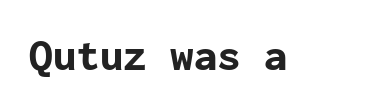
{"serif": "no", "italic": "no", "bold": "yes", "weight": "bold", "width": "normal", "stroke_contrast": "low", "x_height": "medium", "underline": "no", "letter_spacing": "normal", "letter_spacing_em": 0.0, "glyph_px": 47}
